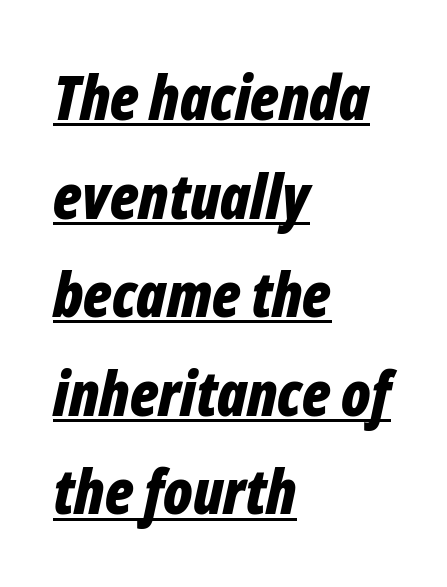
{"italic": "yes", "lean": "right", "slant_degrees": 12, "bold": "yes", "weight": "bold", "width": "condensed", "stroke_contrast": "low", "x_height": "medium", "monospaced": "no", "underline": "yes", "align": "left", "line_spacing": "normal", "line_spacing_ratio": 1.59, "letter_spacing": "normal", "letter_spacing_em": 0.0, "glyph_px": 62}
